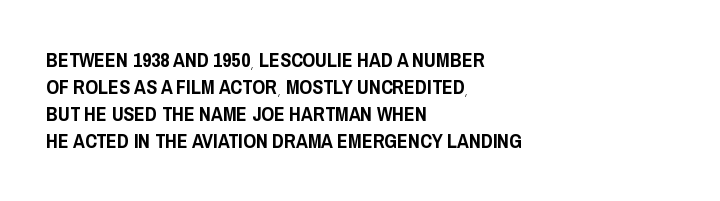
One-word summary of the alignment: left. The words here are not underlined. The passage shown stacks its lines at a standard gap. These lines were composed using upright roman letters.
